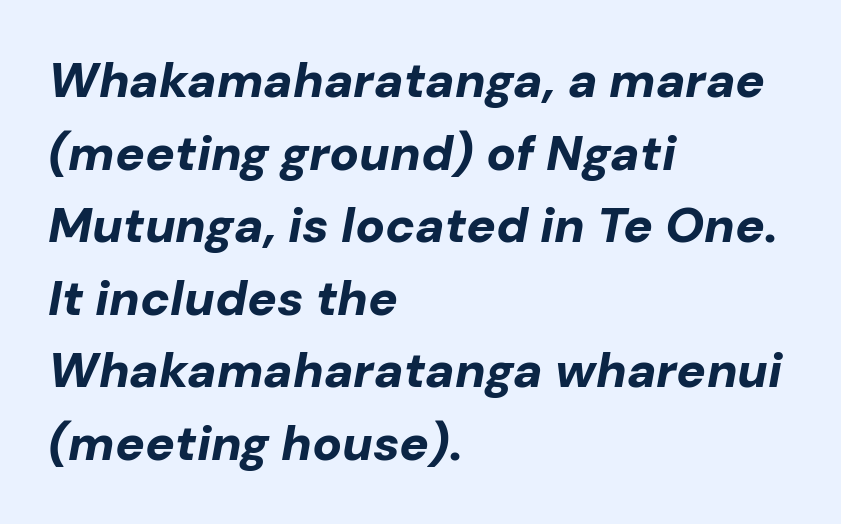
Q: Is the text bold? A: Yes.
Q: Is the text italic (slanted)? A: Yes, it leans right by about 10 degrees.
Q: Is the text underlined? A: No.
Q: How is the paragraph aligned? A: Left-aligned.
Q: Is the spacing between letters normal or unusually wide? A: Normal.
Q: Is the spacing between lines tight, normal or loose? A: Normal.
Q: Width (condensed, normal, or wide)? A: Normal.
Q: Stroke contrast? A: Low.
Q: x-height? A: Medium.
Q: Monospaced? A: No.
